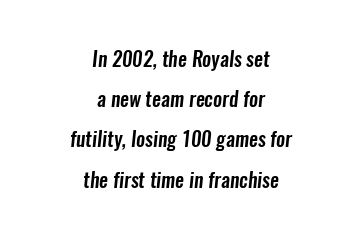
The image shows 20 px text type; set centered, loose line spacing (2.01x), normal letter spacing, not underlined.
